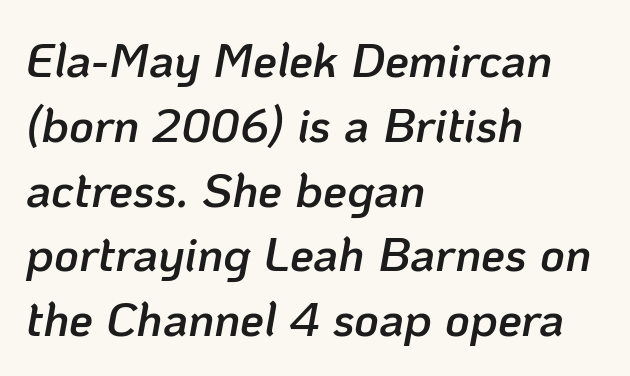
Reading down the block, your eye returns to a fixed left position each line. Anything drawn beneath the words? Only blank space. Default kerning and tracking; the words read as compact shapes. Every character sits at an angle, as italics do.
